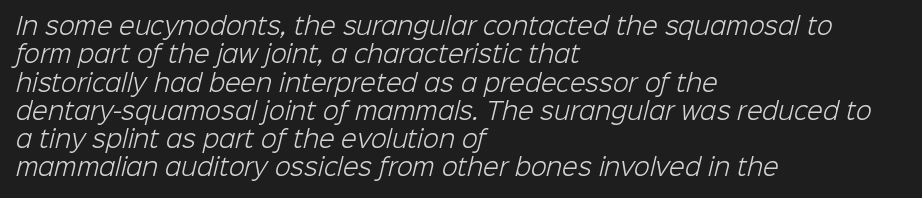
The image shows 23 px text type; set left-aligned, line spacing 1.23x, normal letter spacing, not underlined.
